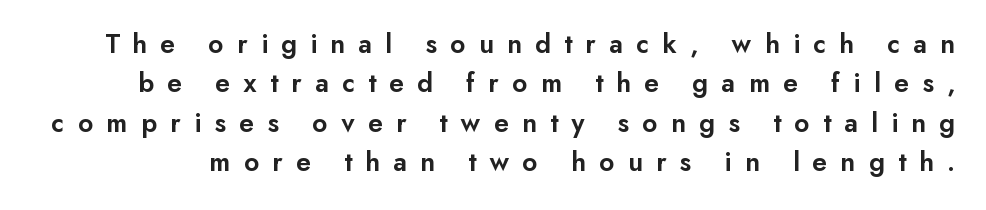
Q: Is the text bold? A: Semi-bold.
Q: Is the text italic (slanted)? A: No, it is upright.
Q: Is the typeface a serif or a sans-serif typeface? A: Sans-serif.
Q: Is the text underlined? A: No.
Q: Is the spacing between letters normal or unusually wide? A: Unusually wide.
Q: Is the spacing between lines tight, normal or loose? A: Normal.
Q: Width (condensed, normal, or wide)? A: Normal.
Q: Stroke contrast? A: Low.
Q: x-height? A: Small.
Q: Monospaced? A: No.
